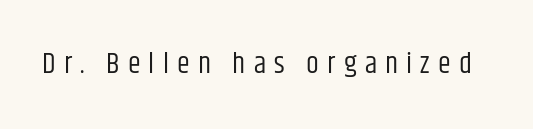
{"serif": "no", "italic": "no", "bold": "no", "weight": "regular", "width": "condensed", "stroke_contrast": "low", "x_height": "large", "monospaced": "no", "underline": "no", "letter_spacing": "wide", "letter_spacing_em": 0.28, "glyph_px": 29}
